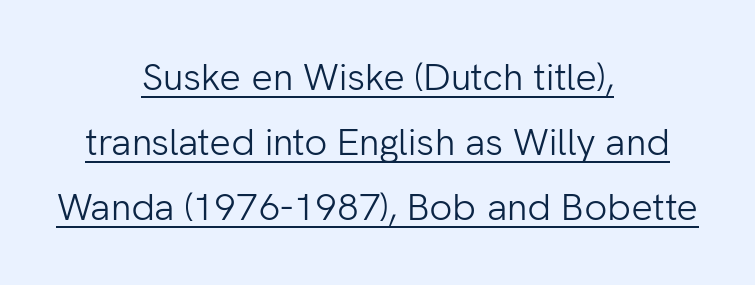
{"serif": "no", "italic": "no", "bold": "no", "weight": "light", "width": "normal", "stroke_contrast": "low", "x_height": "medium", "monospaced": "no", "underline": "yes", "align": "center", "line_spacing_ratio": 1.71, "letter_spacing": "normal", "letter_spacing_em": 0.0, "glyph_px": 38}
